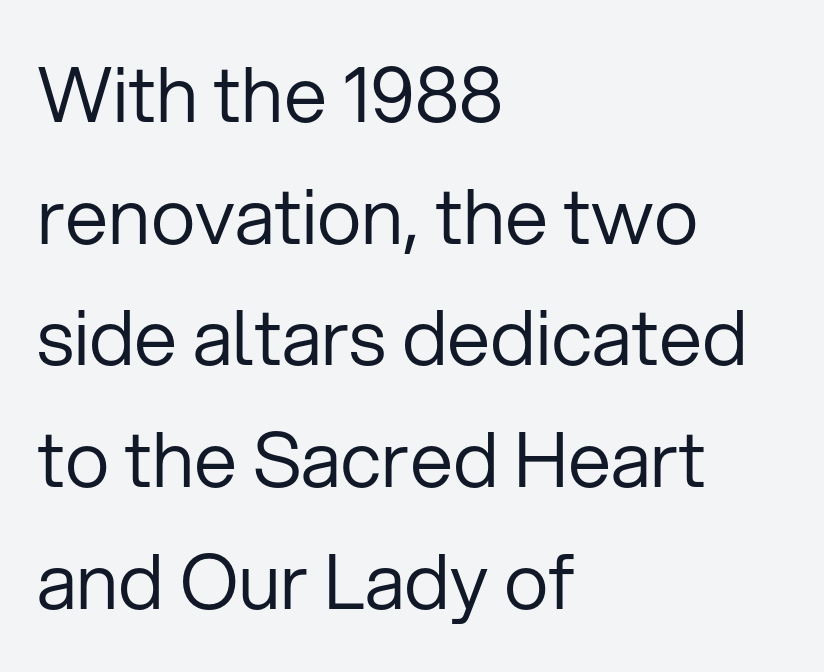
The image shows 77 px regular-weight sans-serif type, upright; set left-aligned, normal line spacing (1.58x), normal letter spacing, not underlined; low stroke contrast and a medium x-height.
